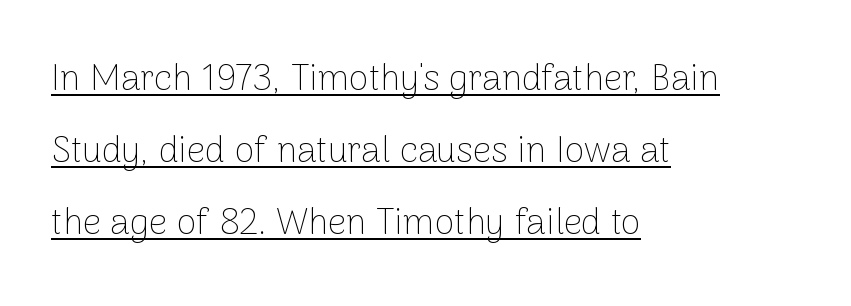
You could fit nearly another row in the gap between these rows. Emphasis is given by a line drawn under the lettering. Letter spacing: default. In terms of letterform style, serifs are entirely absent.
